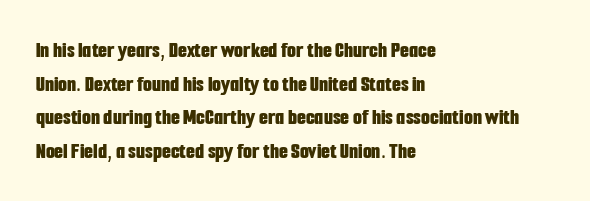
Each line starts at the same left margin while the right side varies. One glance says typical: line gaps are just what's usual. Nope, not italic — everything's standing straight. Plenty of ink on the page — the face is bold.
